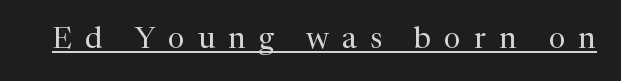
{"serif": "yes", "italic": "no", "bold": "no", "weight": "regular", "width": "normal", "stroke_contrast": "medium", "x_height": "medium", "monospaced": "no", "underline": "yes", "letter_spacing": "wide", "letter_spacing_em": 0.43, "glyph_px": 30}
